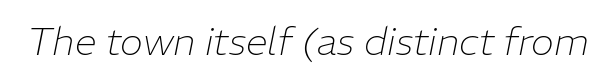
{"italic": "yes", "lean": "right", "slant_degrees": 11, "bold": "no", "weight": "thin", "width": "normal", "stroke_contrast": "low", "x_height": "medium", "monospaced": "no", "underline": "no", "letter_spacing": "normal", "letter_spacing_em": 0.0, "glyph_px": 39}
